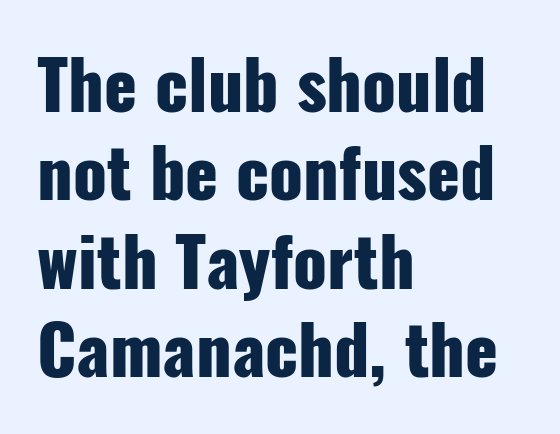
The image shows 68 px heavy, condensed sans-serif type, upright; set left-aligned, normal line spacing (1.3x), normal letter spacing, not underlined; low stroke contrast and a medium x-height.
